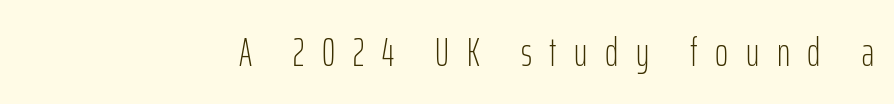
Q: Is the text bold? A: No.
Q: Is the text italic (slanted)? A: No, it is upright.
Q: Is the typeface a serif or a sans-serif typeface? A: Sans-serif.
Q: Is the text underlined? A: No.
Q: How is the paragraph aligned? A: Right-aligned.
Q: Is the spacing between letters normal or unusually wide? A: Unusually wide.
Q: Width (condensed, normal, or wide)? A: Condensed.
Q: Stroke contrast? A: Low.
Q: x-height? A: Medium.
Q: Monospaced? A: No.
